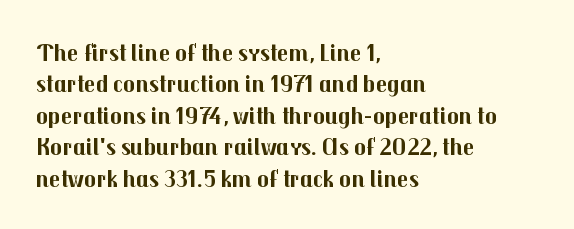
Horizontal alignment here is leftward, the default for most running prose. These lines were composed using upright roman letters. Quick note: underline off. Words appear dense and cohesive because spacing is normal. Honestly, the row spacing looks completely unremarkable. Heft: maximum for text — a bold.
